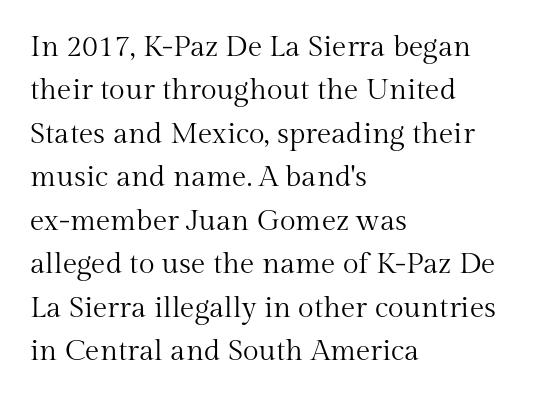
The image shows 29 px regular-weight serif type, upright; set left-aligned, normal line spacing (1.5x), normal letter spacing, not underlined; medium stroke contrast and a medium x-height.
